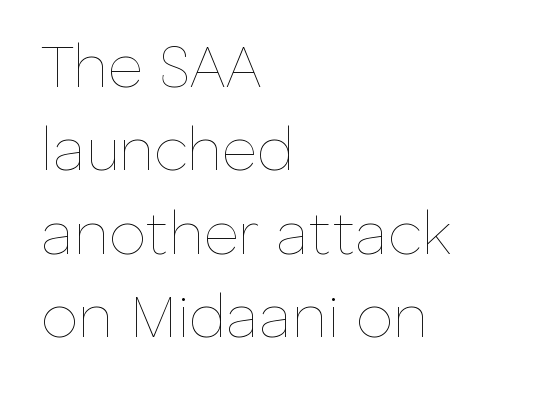
{"italic": "no", "bold": "no", "weight": "thin", "width": "normal", "stroke_contrast": "low", "x_height": "medium", "monospaced": "no", "underline": "no", "align": "left", "line_spacing": "normal", "line_spacing_ratio": 1.39, "letter_spacing": "normal", "letter_spacing_em": 0.0, "glyph_px": 60}
